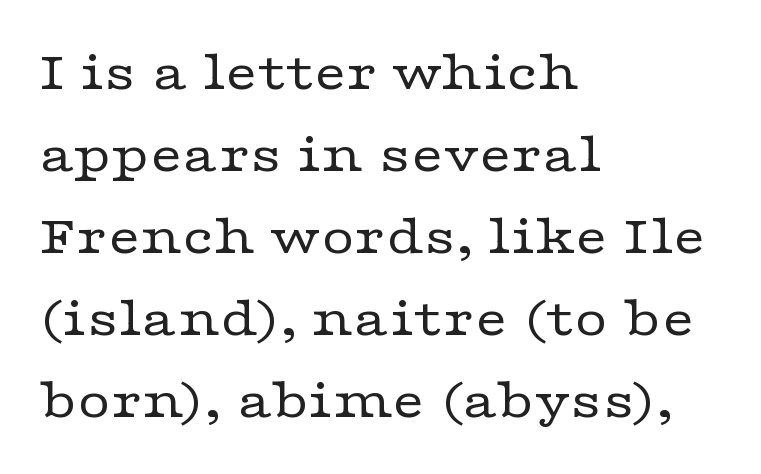
The image shows 57 px regular-weight, wide serif type, upright; set left-aligned, normal line spacing (1.44x), normal letter spacing, not underlined; low stroke contrast and a medium x-height.
